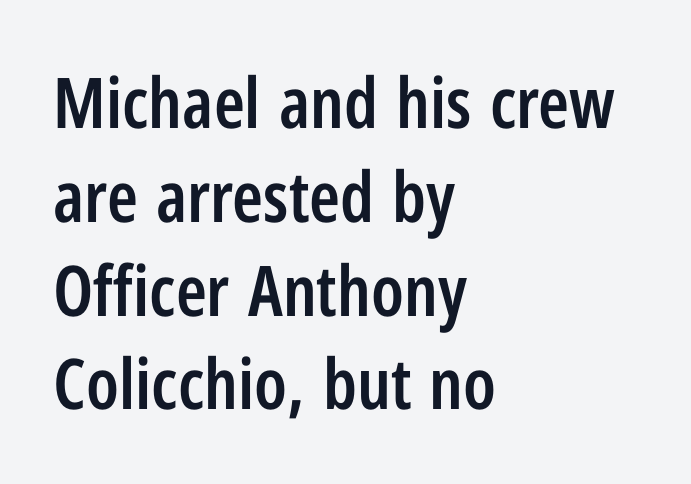
{"serif": "no", "italic": "no", "bold": "semi", "weight": "semibold", "width": "condensed", "stroke_contrast": "low", "x_height": "medium", "monospaced": "no", "underline": "no", "align": "left", "line_spacing": "normal", "line_spacing_ratio": 1.34, "letter_spacing": "normal", "letter_spacing_em": 0.0, "glyph_px": 70}
